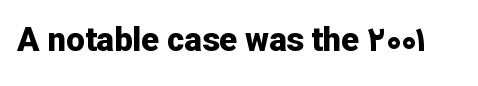
The image shows 33 px bold sans-serif type, upright; set normal letter spacing, not underlined; low stroke contrast and a medium x-height.
